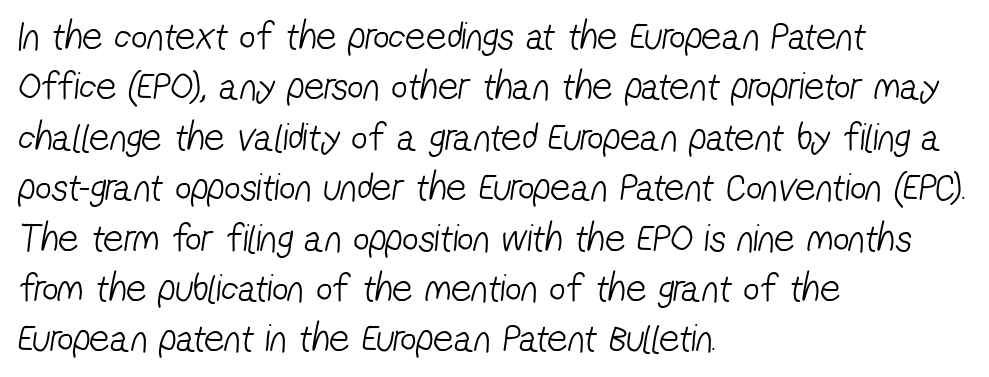
{"serif": "no", "bold": "no", "weight": "light", "width": "condensed", "stroke_contrast": "low", "x_height": "medium", "monospaced": "no", "underline": "no", "align": "left", "line_spacing": "normal", "line_spacing_ratio": 1.26, "letter_spacing": "normal", "letter_spacing_em": 0.0, "glyph_px": 40}
